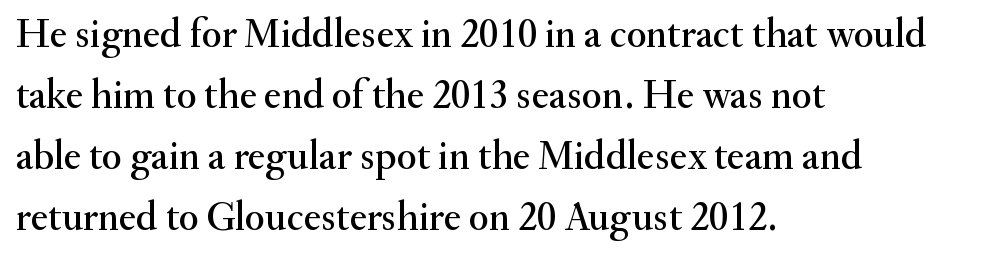
Vertical spacing — default. Every character sits straight up, as roman type does. These lines keep a tight, regular rhythm from letter to letter. You could not count columns in this text — the font is proportionally spaced. This rendering features lettering with no underline. In terms of letterform style, serifs are clearly present.
